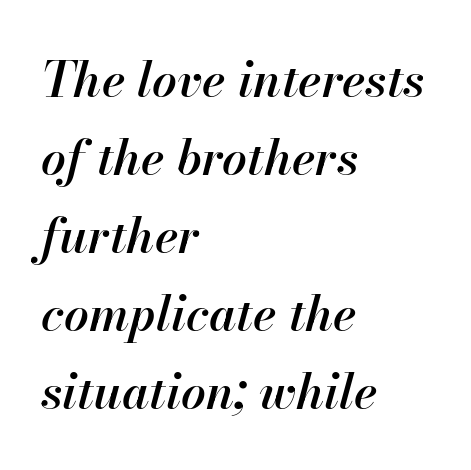
The image shows 49 px semibold type, italic (leaning right); set left-aligned, normal line spacing (1.59x), normal letter spacing, not underlined; high stroke contrast and a small x-height.
